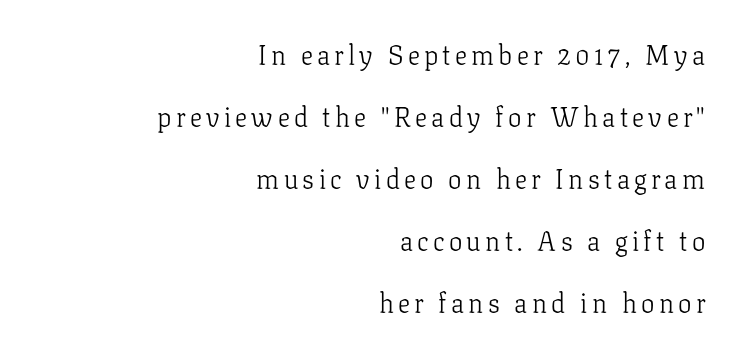
Ink coverage per letter is moderate at most. Is the block centered? No — it sits flush against the right margin. The gap between lines stays unmarked. The specimen reads as upright at a glance. Interline gaps are noticeably wide in this sample.
